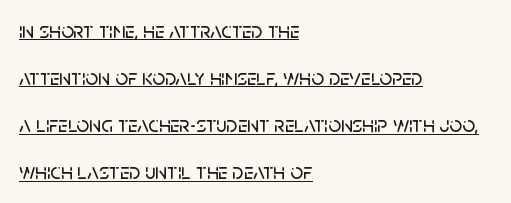
The image shows 22 px text type, upright; set left-aligned, loose line spacing (2.14x), normal letter spacing, underlined.
